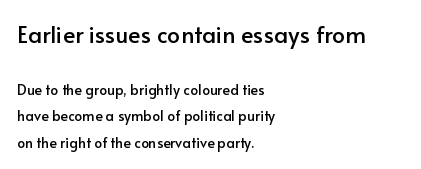
{"italic": "no", "underline": "no", "align": "left", "line_spacing_ratio": 1.89, "letter_spacing": "normal", "letter_spacing_em": 0.0, "larger_block": "first", "size_ratio": 1.64, "glyph_px": 23}
